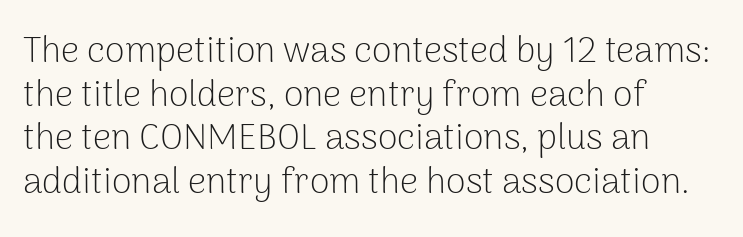
Q: Is the text bold? A: No.
Q: Is the text italic (slanted)? A: No, it is upright.
Q: Is the typeface a serif or a sans-serif typeface? A: Sans-serif.
Q: Is the text underlined? A: No.
Q: How is the paragraph aligned? A: Left-aligned.
Q: Is the spacing between letters normal or unusually wide? A: Normal.
Q: Width (condensed, normal, or wide)? A: Normal.
Q: Stroke contrast? A: Low.
Q: x-height? A: Medium.
Q: Monospaced? A: No.
